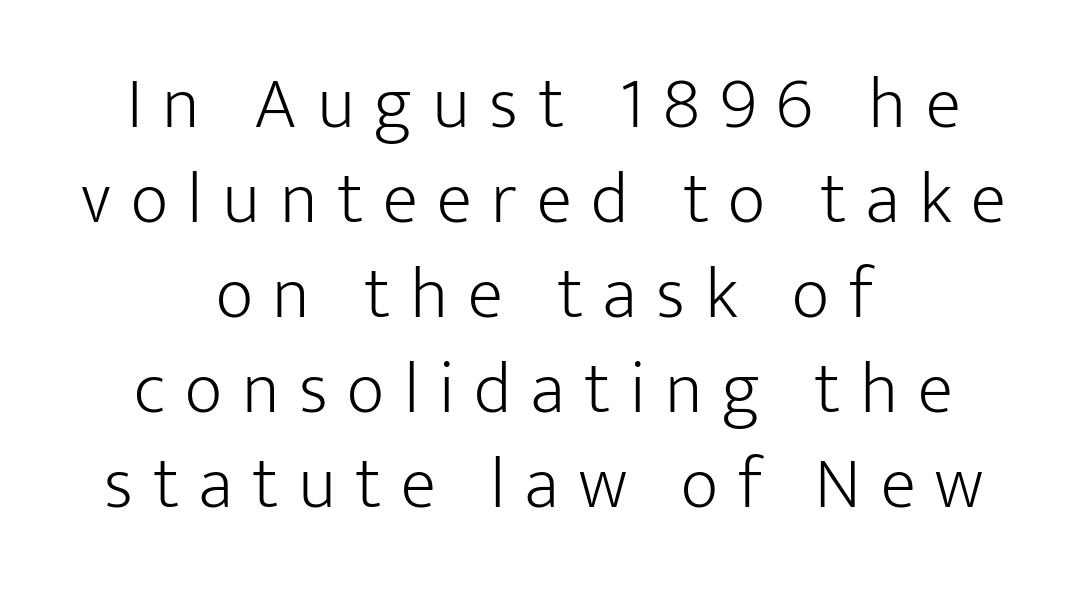
{"serif": "no", "italic": "no", "bold": "no", "weight": "light", "width": "normal", "stroke_contrast": "low", "x_height": "medium", "monospaced": "no", "underline": "no", "align": "center", "line_spacing": "normal", "line_spacing_ratio": 1.3, "letter_spacing": "wide", "letter_spacing_em": 0.27, "glyph_px": 73}
